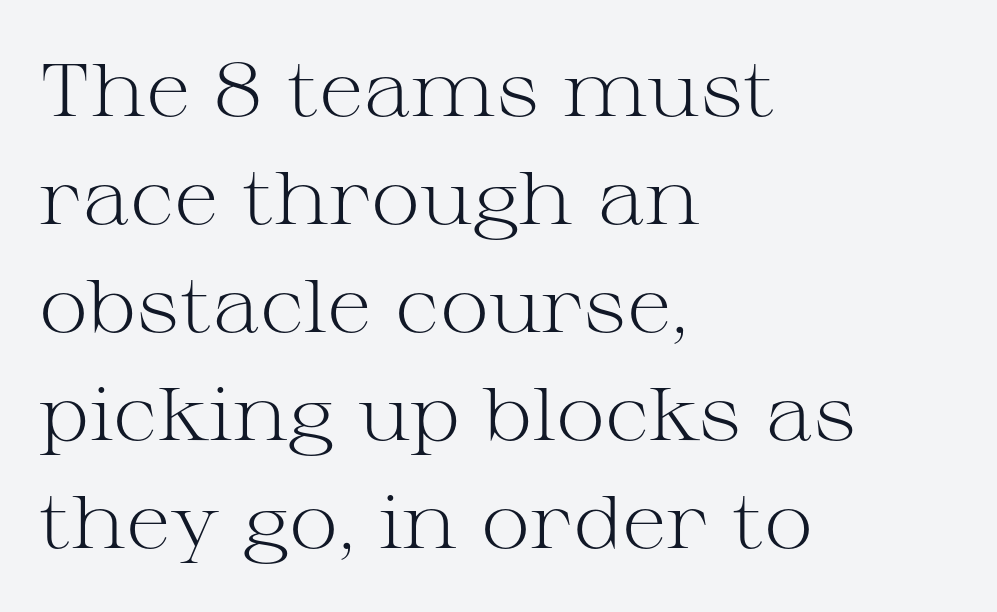
Q: Is the text bold? A: No.
Q: Is the text italic (slanted)? A: No, it is upright.
Q: Is the typeface a serif or a sans-serif typeface? A: Serif.
Q: Is the text underlined? A: No.
Q: How is the paragraph aligned? A: Left-aligned.
Q: Is the spacing between letters normal or unusually wide? A: Normal.
Q: Is the spacing between lines tight, normal or loose? A: Normal.
Q: Width (condensed, normal, or wide)? A: Wide.
Q: Stroke contrast? A: Medium.
Q: x-height? A: Medium.
Q: Monospaced? A: No.
